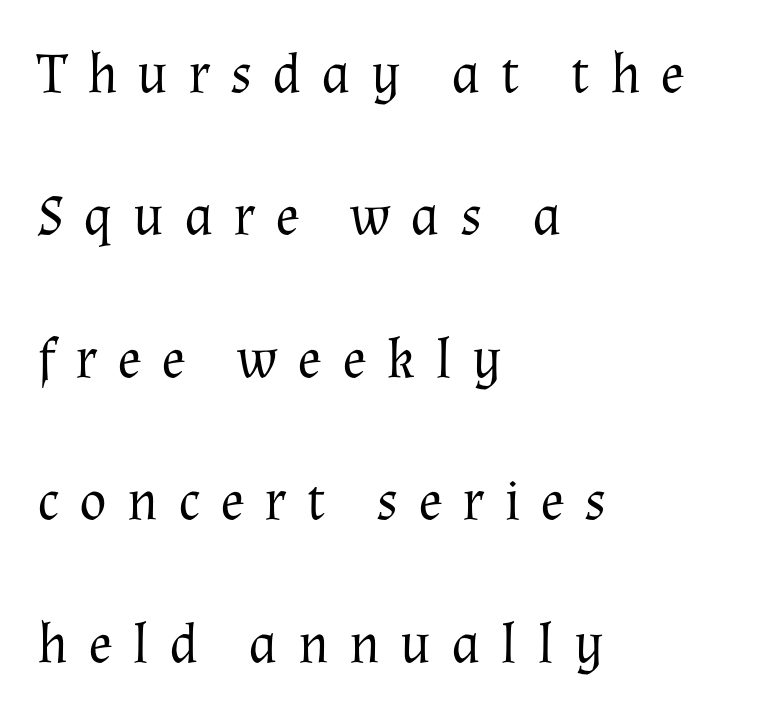
Q: Is the text bold? A: No.
Q: Is the text italic (slanted)? A: No, it is upright.
Q: Is the typeface a serif or a sans-serif typeface? A: Serif.
Q: Is the text underlined? A: No.
Q: How is the paragraph aligned? A: Left-aligned.
Q: Is the spacing between letters normal or unusually wide? A: Unusually wide.
Q: Is the spacing between lines tight, normal or loose? A: Loose.
Q: Width (condensed, normal, or wide)? A: Normal.
Q: Stroke contrast? A: Medium.
Q: x-height? A: Medium.
Q: Monospaced? A: No.
